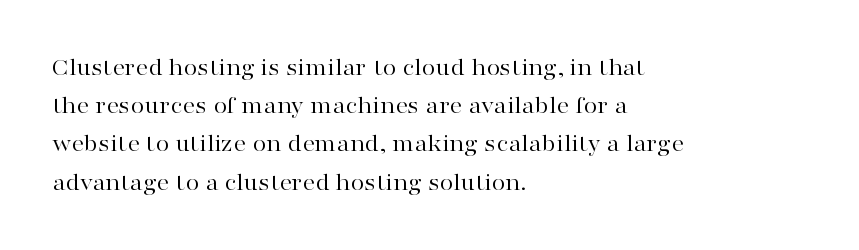
The glyphs are unaccompanied by any horizontal stroke below them. Posture: vertical. These lines keep a tight, regular rhythm from letter to letter. Interline gaps are of average width in this sample. The paragraph shown leans on its left margin.
